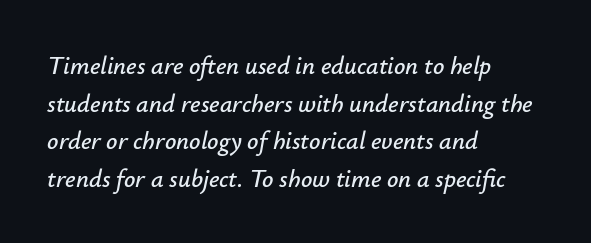
Q: Is the text italic (slanted)? A: Yes, it leans right by about 12 degrees.
Q: Is the text underlined? A: No.
Q: How is the paragraph aligned? A: Left-aligned.
Q: Is the spacing between letters normal or unusually wide? A: Normal.
Q: Is the spacing between lines tight, normal or loose? A: Normal.
